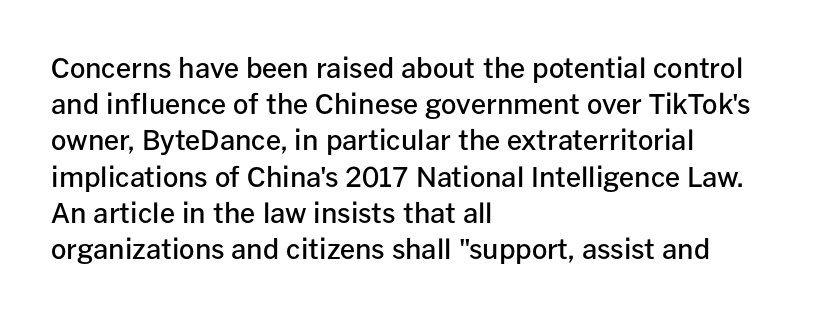
Q: Is the text bold? A: Semi-bold.
Q: Is the text italic (slanted)? A: No, it is upright.
Q: Is the text underlined? A: No.
Q: How is the paragraph aligned? A: Left-aligned.
Q: Is the spacing between letters normal or unusually wide? A: Normal.
Q: Is the spacing between lines tight, normal or loose? A: Normal.
